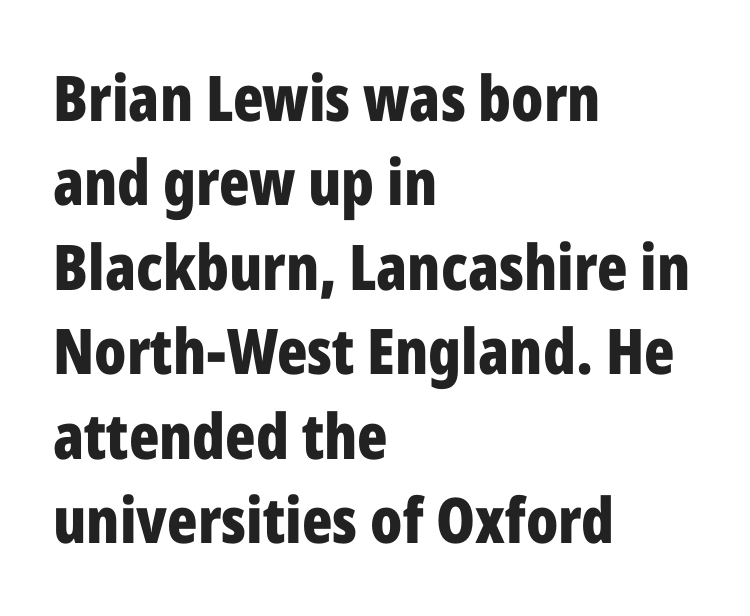
The image shows 63 px bold, condensed sans-serif type, upright; set left-aligned, normal line spacing (1.34x), normal letter spacing, not underlined; low stroke contrast and a medium x-height.
